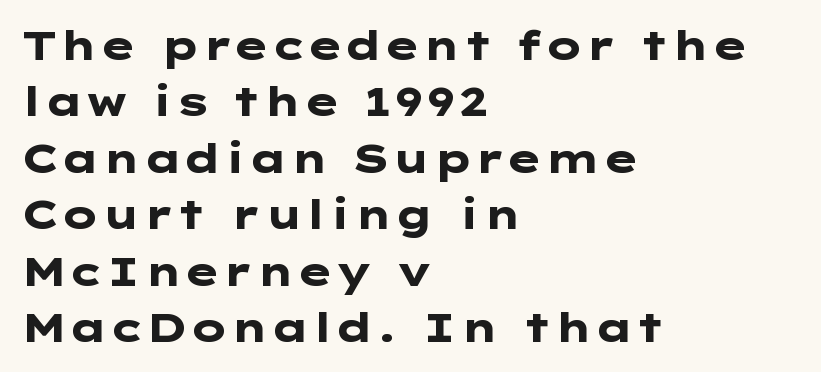
{"serif": "no", "italic": "no", "bold": "yes", "weight": "heavy", "width": "wide", "stroke_contrast": "low", "x_height": "medium", "underline": "no", "align": "left", "line_spacing": "normal", "line_spacing_ratio": 1.41, "letter_spacing": "normal", "letter_spacing_em": 0.0, "glyph_px": 40}
